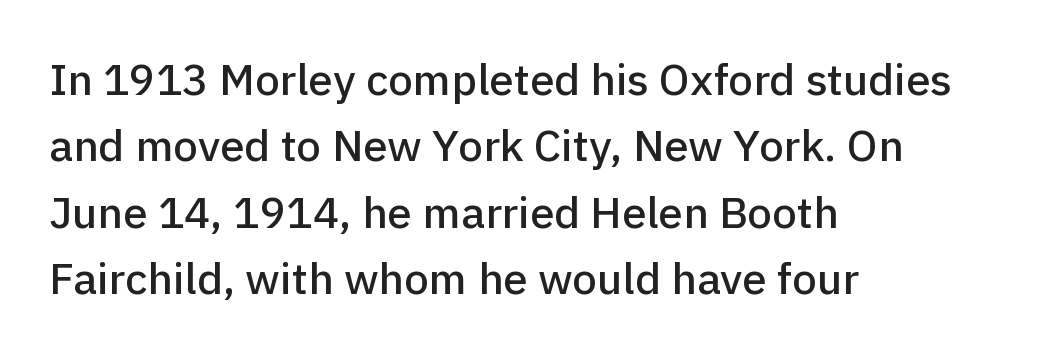
Bare-footed words on every line. Note the varied advance widths — an 'i' is clearly narrower than an 'm'. This is sans-serif lettering, the kind often seen on screens and signage. The rendering keeps characters at their native spacing.
